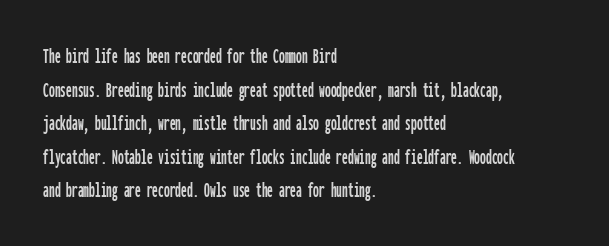
Notice how the passage keeps a crisp vertical edge on the left only. Ascenders rise straight up at ninety degrees. The passage shown is not underscored anywhere. Tracking value appears to be zero — textbook default spacing.
